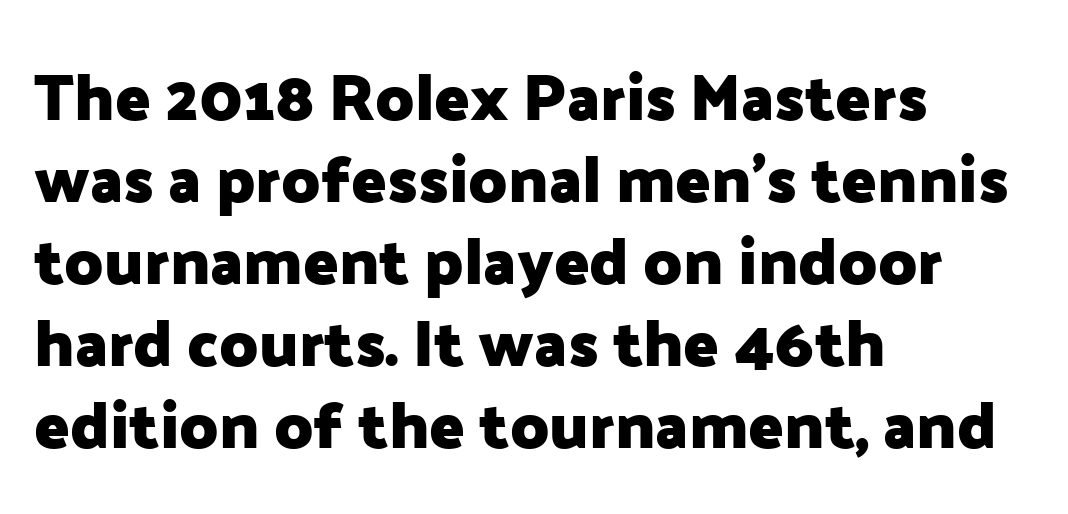
{"serif": "no", "italic": "no", "bold": "yes", "weight": "heavy", "width": "normal", "stroke_contrast": "low", "x_height": "medium", "monospaced": "no", "underline": "no", "align": "left", "line_spacing": "normal", "line_spacing_ratio": 1.26, "letter_spacing": "normal", "letter_spacing_em": 0.0, "glyph_px": 65}
